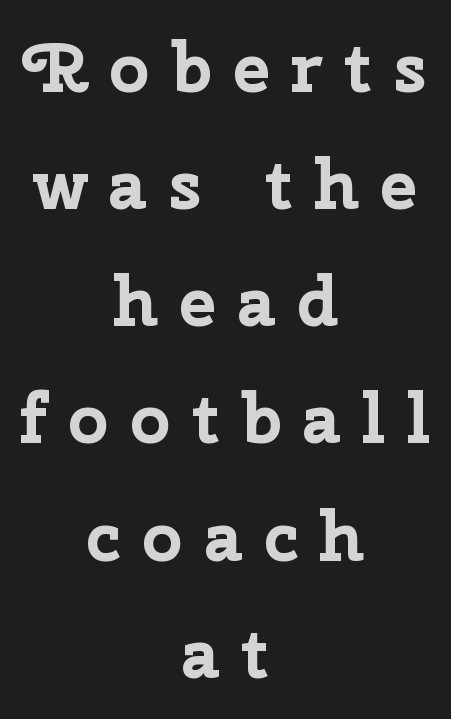
{"serif": "no", "italic": "no", "bold": "yes", "weight": "bold", "width": "normal", "stroke_contrast": "low", "x_height": "medium", "monospaced": "no", "underline": "no", "align": "center", "line_spacing": "normal", "line_spacing_ratio": 1.65, "letter_spacing": "wide", "letter_spacing_em": 0.29, "glyph_px": 71}
